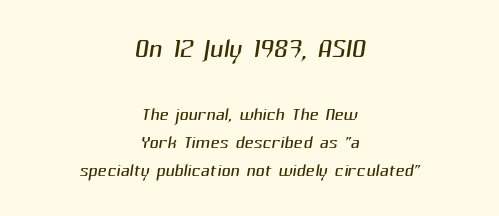
{"serif": "no", "bold": "no", "weight": "light", "width": "normal", "stroke_contrast": "medium", "x_height": "medium", "monospaced": "no", "underline": "no", "align": "center", "line_spacing": "tight", "line_spacing_ratio": 1.12, "letter_spacing": "normal", "letter_spacing_em": 0.0, "larger_block": "first", "size_ratio": 1.48, "glyph_px": 37}
